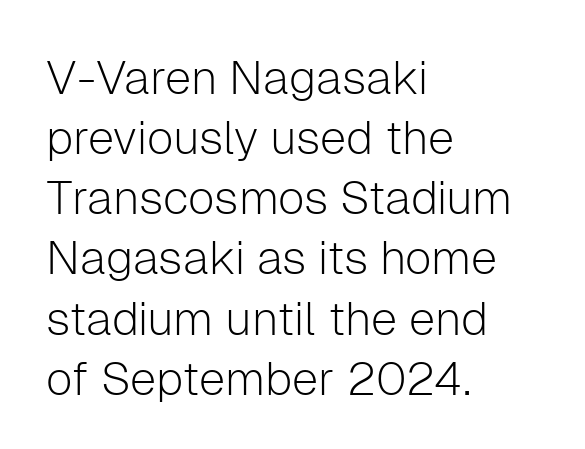
Posture: vertical. Only glyphs here, with clear space below each row. Tracking here is standard; glyphs follow each other at the usual distance. Varying glyph widths throughout — classic text-font behaviour.
